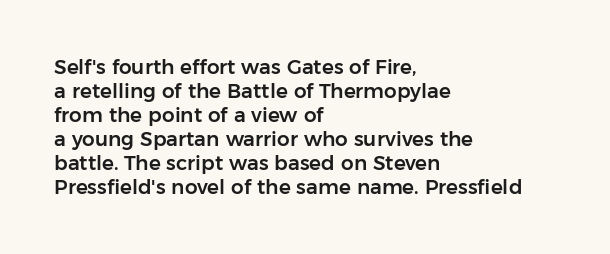
Q: Is the text italic (slanted)? A: No, it is upright.
Q: Is the text underlined? A: No.
Q: How is the paragraph aligned? A: Left-aligned.
Q: Is the spacing between letters normal or unusually wide? A: Normal.
